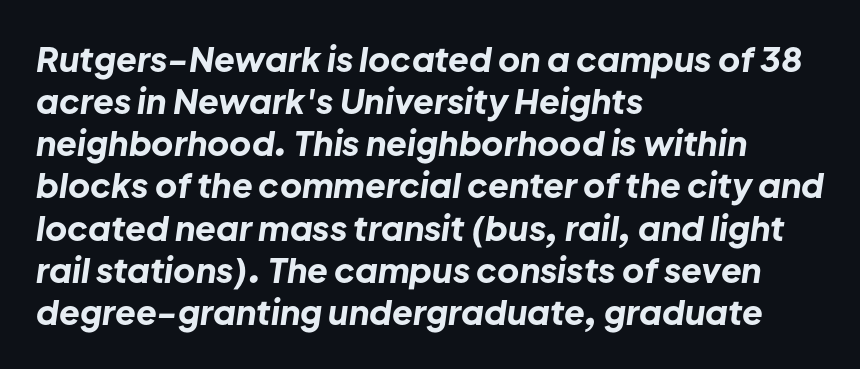
{"italic": "yes", "lean": "right", "slant_degrees": 8, "bold": "yes", "weight": "bold", "width": "normal", "stroke_contrast": "low", "x_height": "medium", "monospaced": "no", "underline": "no", "align": "left", "line_spacing_ratio": 1.24, "letter_spacing": "normal", "letter_spacing_em": 0.0, "glyph_px": 34}
